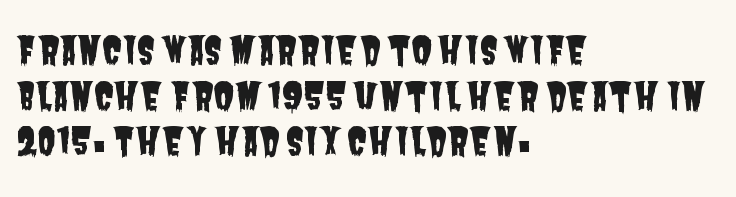
Q: Is the typeface a serif or a sans-serif typeface? A: Sans-serif.
Q: Is the text underlined? A: No.
Q: How is the paragraph aligned? A: Left-aligned.
Q: Is the spacing between letters normal or unusually wide? A: Normal.
Q: Width (condensed, normal, or wide)? A: Condensed.
Q: Stroke contrast? A: Low.
Q: x-height? A: Large.
Q: Monospaced? A: No.
